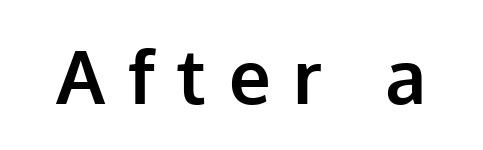
Check where the strokes stop: nothing finishes them off — pure sans. The area under the type is left untouched. Looks like regular typesetting: each glyph gets only the width it needs. Plenty of ink on the page — the face is bold. Is the letter spacing exaggerated? Yes — the characters are pushed far apart. Style check: upright.
